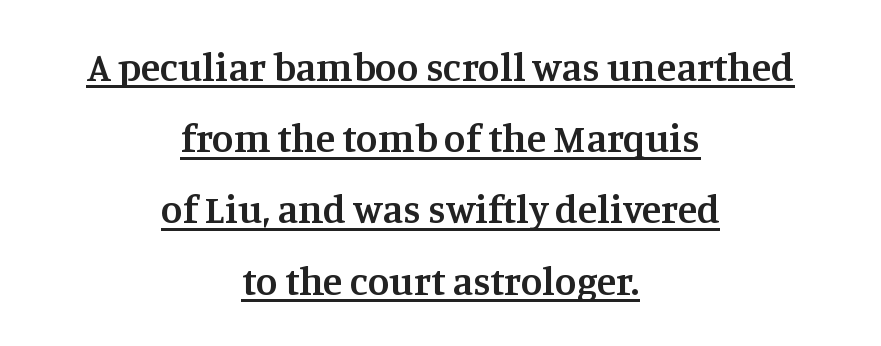
The rendering uses a semibold face; strokes are thickened but not to full bold. The passage shown is typeset with a serif family. This is underlined copy, the kind a proofreader might mark for attention. Is this a fixed-width face? No — the glyphs have proportional, varying widths. The letters sit at their default tracking, neither squeezed nor spread. Does the lettering tilt? It doesn't — this is upright.
